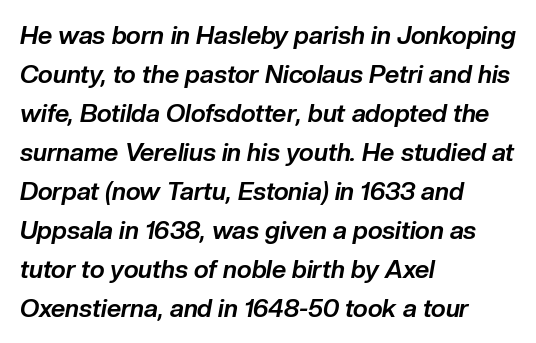
Q: Is the text bold? A: Yes.
Q: Is the text italic (slanted)? A: Yes, it leans right by about 10 degrees.
Q: Is the text underlined? A: No.
Q: How is the paragraph aligned? A: Left-aligned.
Q: Is the spacing between letters normal or unusually wide? A: Normal.
Q: Is the spacing between lines tight, normal or loose? A: Normal.
